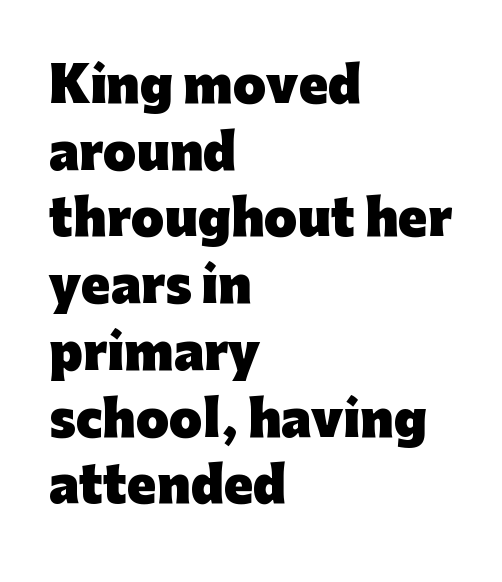
Q: Is the text bold? A: Yes.
Q: Is the text italic (slanted)? A: No, it is upright.
Q: Is the typeface a serif or a sans-serif typeface? A: Sans-serif.
Q: Is the text underlined? A: No.
Q: How is the paragraph aligned? A: Left-aligned.
Q: Is the spacing between letters normal or unusually wide? A: Normal.
Q: Is the spacing between lines tight, normal or loose? A: Normal.
Q: Width (condensed, normal, or wide)? A: Normal.
Q: Stroke contrast? A: Low.
Q: x-height? A: Medium.
Q: Monospaced? A: No.
